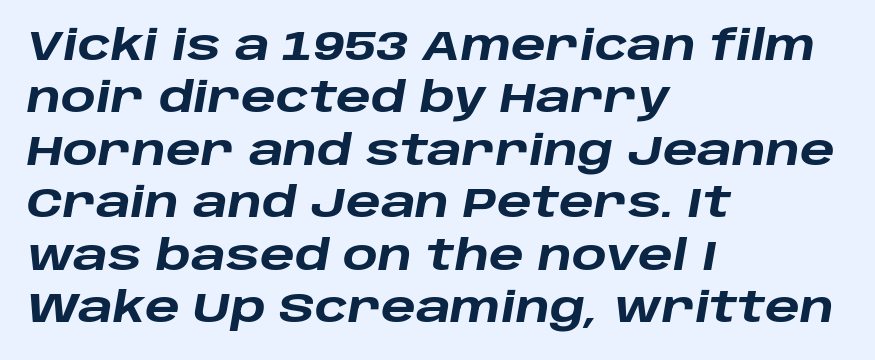
Q: Is the text bold? A: Yes.
Q: Is the text italic (slanted)? A: Yes, it leans right by about 10 degrees.
Q: Is the text underlined? A: No.
Q: How is the paragraph aligned? A: Left-aligned.
Q: Is the spacing between letters normal or unusually wide? A: Normal.
Q: Is the spacing between lines tight, normal or loose? A: Normal.
Q: Width (condensed, normal, or wide)? A: Wide.
Q: Stroke contrast? A: Low.
Q: x-height? A: Large.
Q: Monospaced? A: No.
